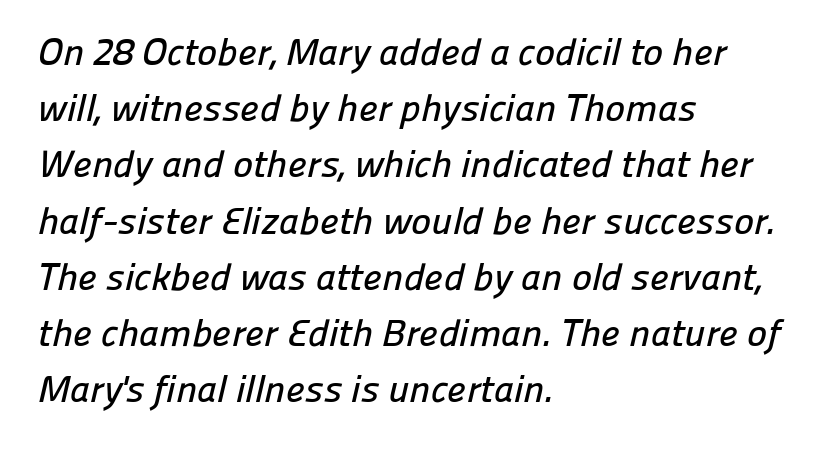
{"serif": "no", "width": "normal", "stroke_contrast": "low", "x_height": "medium", "monospaced": "no", "underline": "no", "align": "left", "line_spacing": "normal", "line_spacing_ratio": 1.48, "letter_spacing": "normal", "letter_spacing_em": 0.0, "glyph_px": 38}
